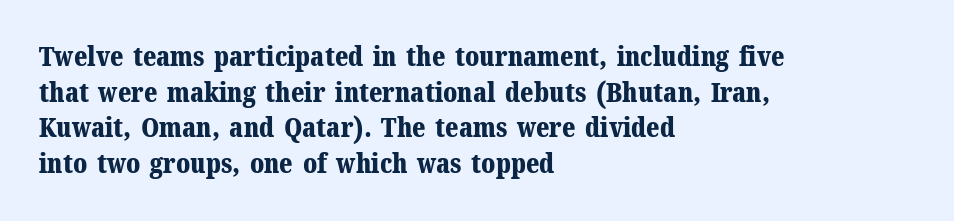
{"italic": "no", "bold": "yes", "underline": "no", "align": "left", "line_spacing": "normal", "line_spacing_ratio": 1.32, "letter_spacing": "normal", "letter_spacing_em": 0.0, "glyph_px": 27}
